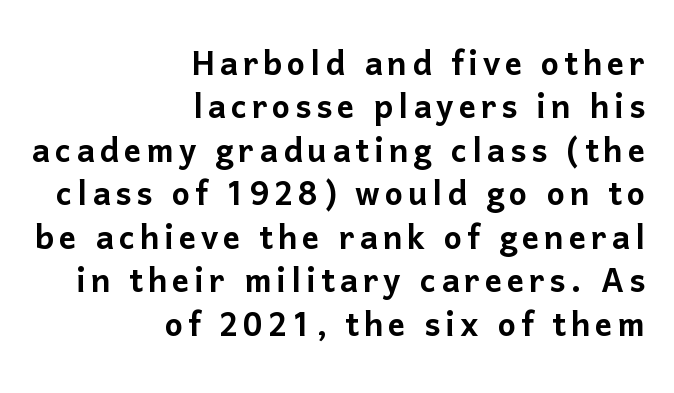
{"serif": "no", "italic": "no", "width": "normal", "stroke_contrast": "low", "x_height": "medium", "monospaced": "no", "underline": "no", "align": "right", "line_spacing": "tight", "line_spacing_ratio": 1.01, "glyph_px": 43}
